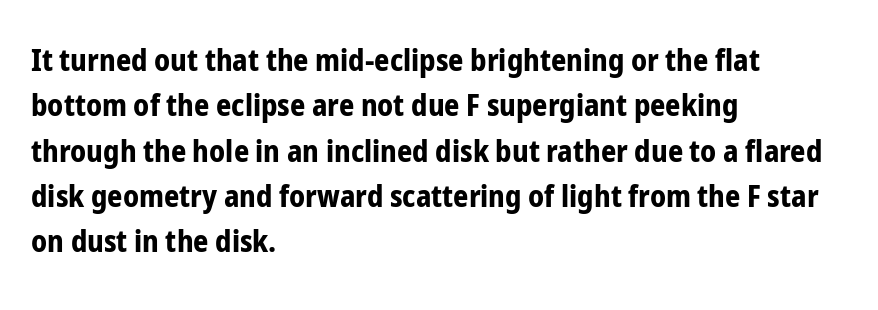
The glyphs have the mass of a bold cut. Quick note: underline off. Nobody touched the tracking dial on this one. Ascenders rise straight up at ninety degrees.
